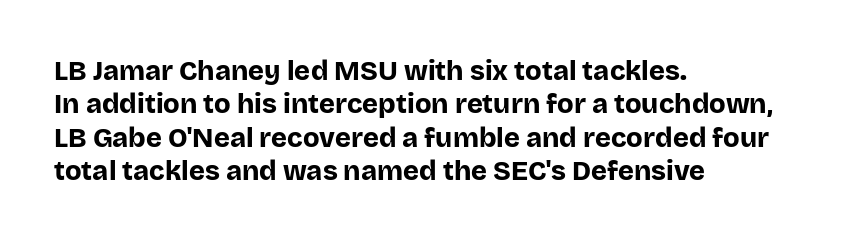
{"italic": "no", "bold": "yes", "underline": "no", "align": "left", "line_spacing_ratio": 1.24, "letter_spacing": "normal", "letter_spacing_em": 0.0, "glyph_px": 27}
